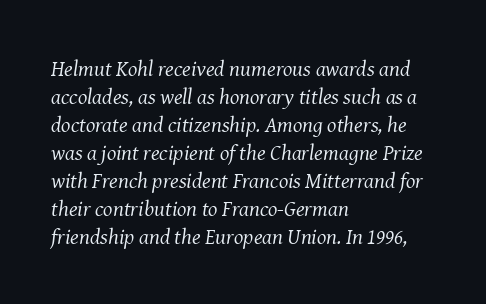
{"italic": "yes", "lean": "right", "slant_degrees": 8, "bold": "no", "underline": "no", "align": "left", "line_spacing": "normal", "line_spacing_ratio": 1.27, "letter_spacing": "normal", "letter_spacing_em": 0.0, "glyph_px": 22}
